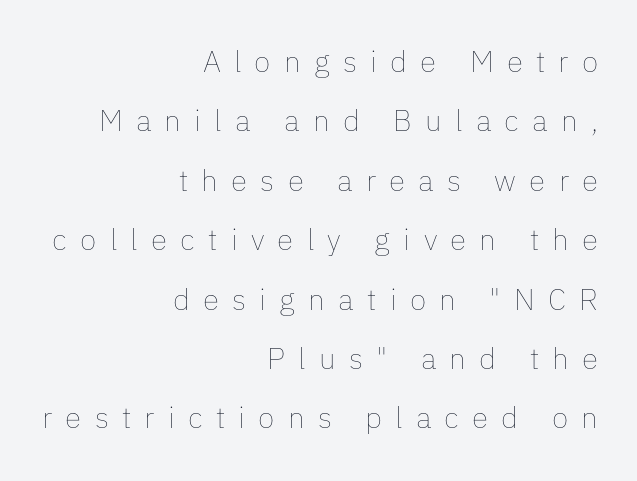
{"italic": "no", "bold": "no", "weight": "thin", "width": "normal", "stroke_contrast": "low", "x_height": "medium", "monospaced": "no", "underline": "no", "align": "right", "line_spacing": "loose", "line_spacing_ratio": 1.98, "letter_spacing": "wide", "letter_spacing_em": 0.44, "glyph_px": 30}
